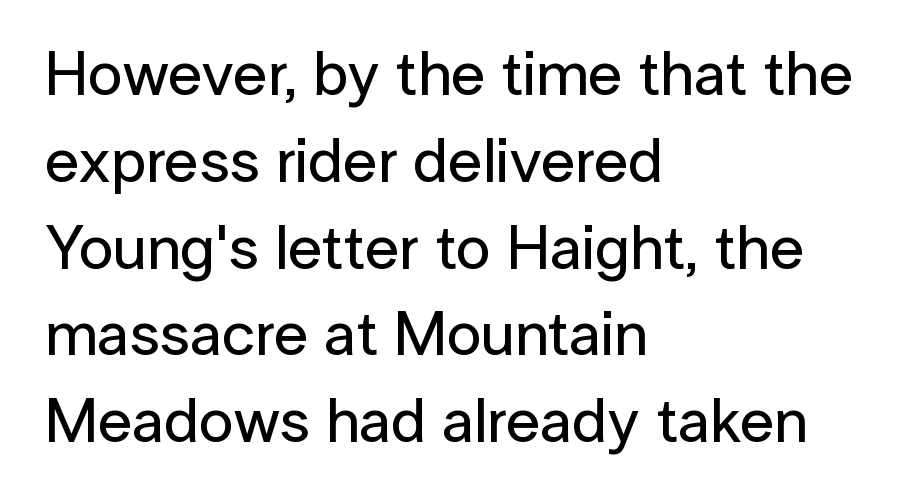
Q: Is the text italic (slanted)? A: No, it is upright.
Q: Is the typeface a serif or a sans-serif typeface? A: Sans-serif.
Q: Is the text underlined? A: No.
Q: How is the paragraph aligned? A: Left-aligned.
Q: Is the spacing between letters normal or unusually wide? A: Normal.
Q: Is the spacing between lines tight, normal or loose? A: Normal.
Q: Width (condensed, normal, or wide)? A: Normal.
Q: Stroke contrast? A: Low.
Q: x-height? A: Medium.
Q: Monospaced? A: No.
